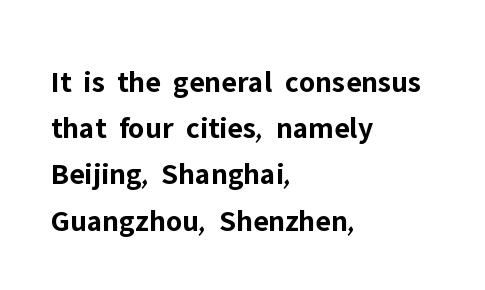
A typesetter would call this leading conventional body-copy spacing. Underline: absent. Reading down the block, your eye returns to a fixed left position each line. Serif or sans? Sans — the stroke terminals are bare. Looks like regular typesetting: each glyph gets only the width it needs. The letters stand straight up with perfectly vertical stems.
